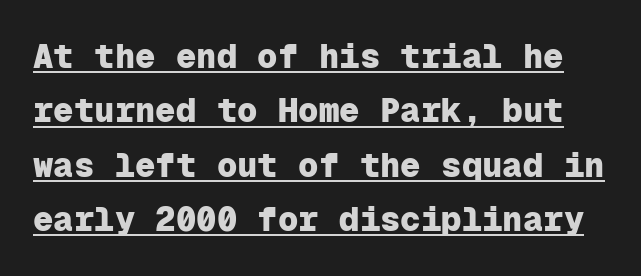
Q: Is the text bold? A: Yes.
Q: Is the text italic (slanted)? A: No, it is upright.
Q: Is the typeface a serif or a sans-serif typeface? A: Sans-serif.
Q: Is the text underlined? A: Yes.
Q: Is the spacing between letters normal or unusually wide? A: Normal.
Q: Is the spacing between lines tight, normal or loose? A: Normal.
Q: Width (condensed, normal, or wide)? A: Normal.
Q: Stroke contrast? A: Low.
Q: x-height? A: Medium.
Q: Monospaced? A: Yes.
